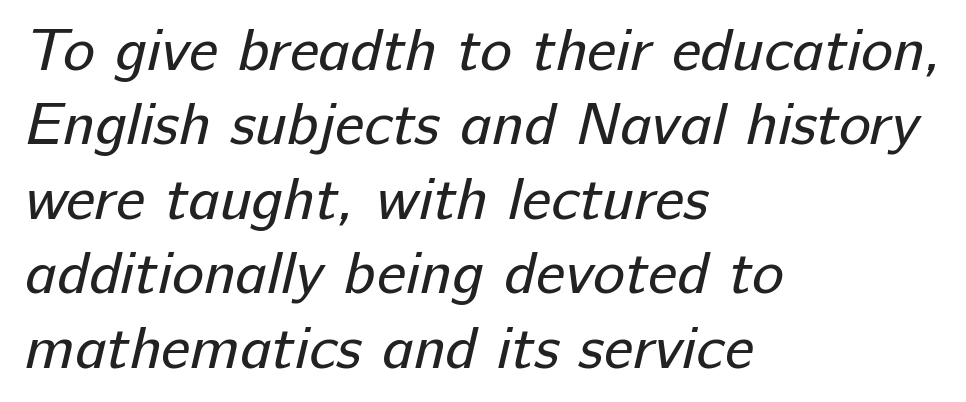
The image shows 60 px regular-weight sans-serif type; set left-aligned, line spacing 1.24x, normal letter spacing, not underlined; low stroke contrast and a medium x-height.
